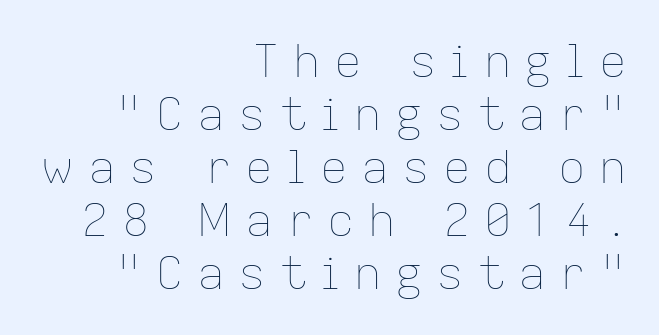
You could not count columns in this text — the font is proportionally spaced. Bare-footed words on every line. Here the glyphs are tracked loosely, breaking word shapes into spaced letters. The lines in this sample share a right terminus and differ only in where they begin. Each stroke keeps to a modest, everyday thickness or less. Compared with typical paragraphs, the rows here are closer together.
